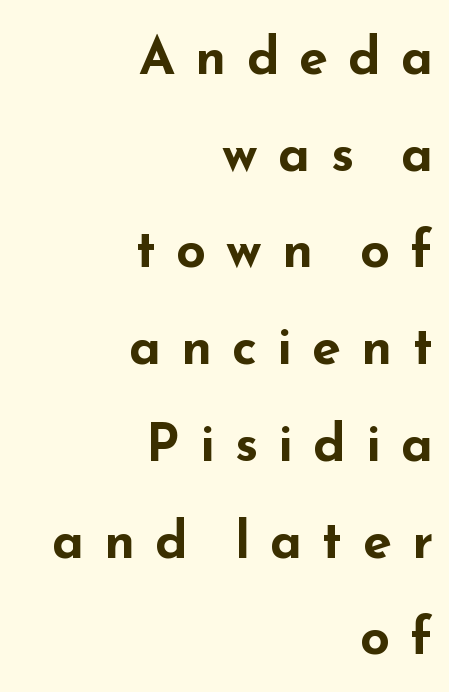
Q: Is the text bold? A: Yes.
Q: Is the text italic (slanted)? A: No, it is upright.
Q: Is the typeface a serif or a sans-serif typeface? A: Sans-serif.
Q: Is the text underlined? A: No.
Q: How is the paragraph aligned? A: Right-aligned.
Q: Is the spacing between letters normal or unusually wide? A: Unusually wide.
Q: Width (condensed, normal, or wide)? A: Wide.
Q: Stroke contrast? A: Low.
Q: x-height? A: Small.
Q: Monospaced? A: No.
